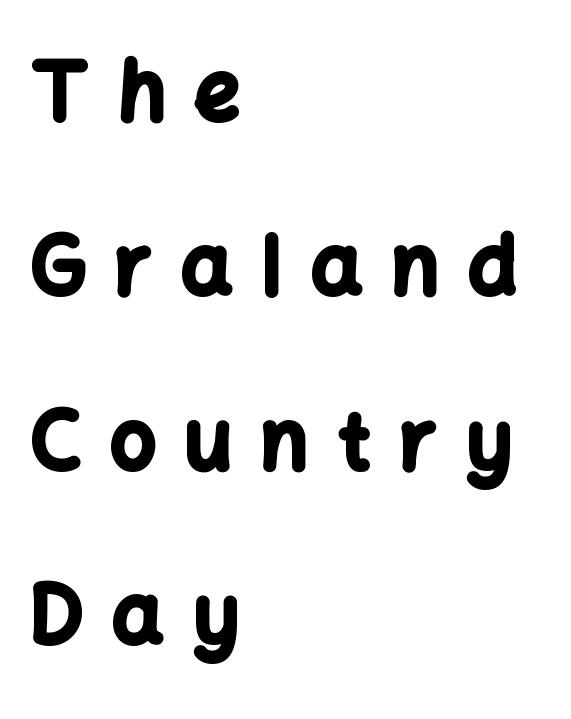
You'd pick this weight for a headline — it's a proper bold. Ascenders rise straight up at ninety degrees. The lines are spread far apart with generous leading. The strip under each line holds only bare page.
